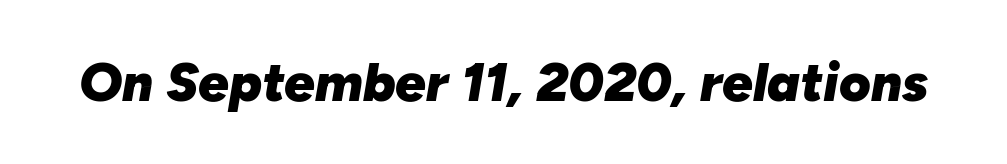
I'd describe the lettering as bold — thick and assertive. How are the letters spaced? Ordinarily, with no added tracking. Compared with ordinary roman type, these characters are visibly tilted. The letters advance in unequal steps, a hallmark of proportional type.
